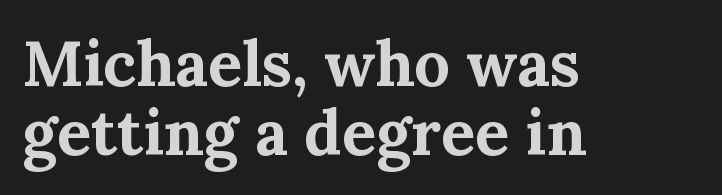
Q: Is the text bold? A: Yes.
Q: Is the text italic (slanted)? A: No, it is upright.
Q: Is the typeface a serif or a sans-serif typeface? A: Serif.
Q: Is the text underlined? A: No.
Q: How is the paragraph aligned? A: Left-aligned.
Q: Is the spacing between letters normal or unusually wide? A: Normal.
Q: Is the spacing between lines tight, normal or loose? A: Tight.
Q: Width (condensed, normal, or wide)? A: Normal.
Q: Stroke contrast? A: Medium.
Q: x-height? A: Medium.
Q: Monospaced? A: No.
